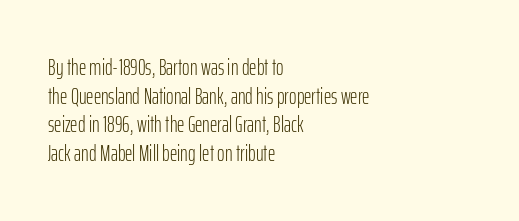
The image shows 23 px text type, upright; set left-aligned, normal line spacing (1.25x), normal letter spacing, not underlined.
